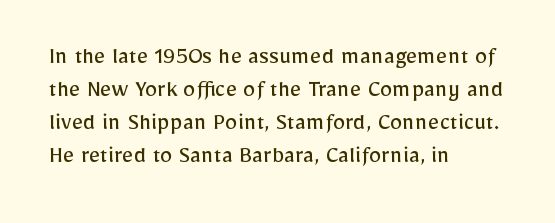
Q: Is the text bold? A: No.
Q: Is the text italic (slanted)? A: No, it is upright.
Q: Is the text underlined? A: No.
Q: How is the paragraph aligned? A: Left-aligned.
Q: Is the spacing between letters normal or unusually wide? A: Normal.
Q: Is the spacing between lines tight, normal or loose? A: Normal.
